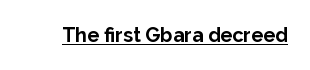
Weight: bold. Is the letter spacing exaggerated? No — it looks like the ordinary default. In designer terms, the underline attribute is active on this setting. A roman cut, with each character standing at attention.
